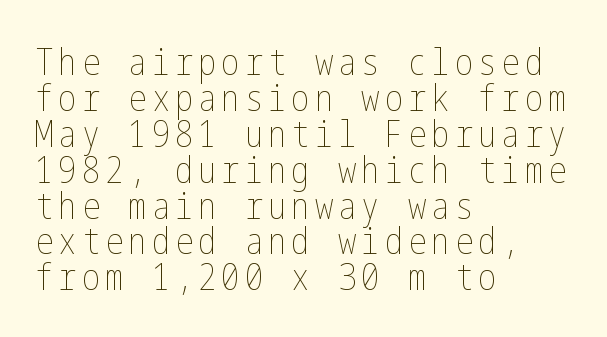
Q: Is the text bold? A: No.
Q: Is the text italic (slanted)? A: No, it is upright.
Q: Is the text underlined? A: No.
Q: How is the paragraph aligned? A: Left-aligned.
Q: Is the spacing between lines tight, normal or loose? A: Tight.
Q: Width (condensed, normal, or wide)? A: Condensed.
Q: Stroke contrast? A: Low.
Q: x-height? A: Medium.
